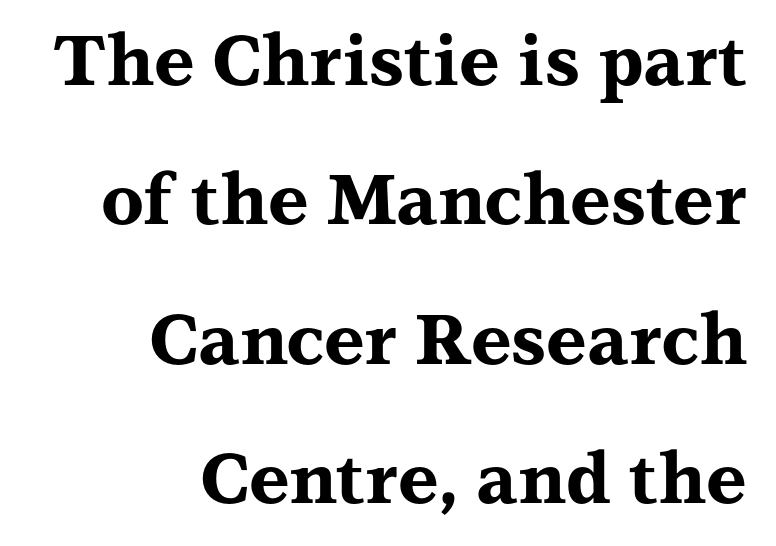
The image shows 70 px bold, wide serif type, upright; set right-aligned, loose line spacing (1.99x), normal letter spacing, not underlined; medium stroke contrast and a medium x-height.
